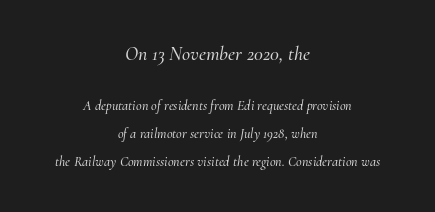
{"italic": "yes", "lean": "right", "slant_degrees": 10, "underline": "no", "align": "center", "line_spacing": "loose", "line_spacing_ratio": 2.0, "letter_spacing": "normal", "letter_spacing_em": 0.0, "larger_block": "first", "size_ratio": 1.43, "glyph_px": 20}
